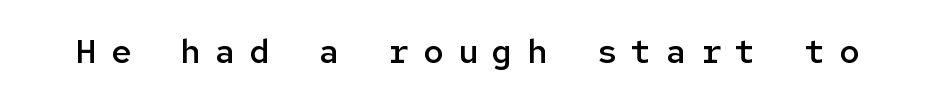
The type sits square on the baseline with zero lean. Letters rest on an invisible, unmarked baseline. Honestly, the letter spacing is so wide it's the main thing you notice. The type family on display is of the sans-serif kind. Each glyph is drawn with semibold strokes, heavier than normal yet not fully bold. These lines are rendered in a fixed-pitch font.
